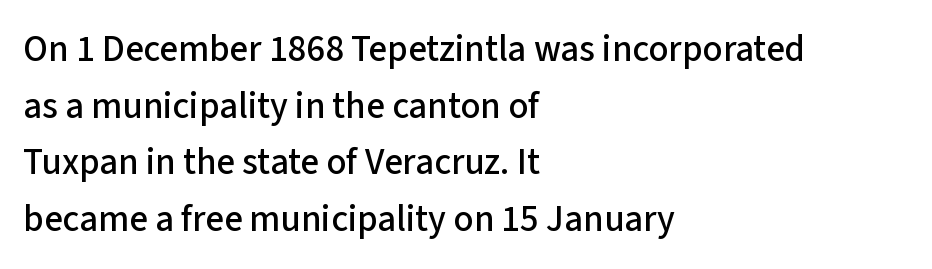
Letter spacing: default. The lines in this sample share a left origin and differ only in where they stop. Examine the stroke ends and you'll find no serifs. The block of text has a typical density, with ordinary space between rows. Rendered with straight, roman letterforms. The space directly below the letters is spotless.
